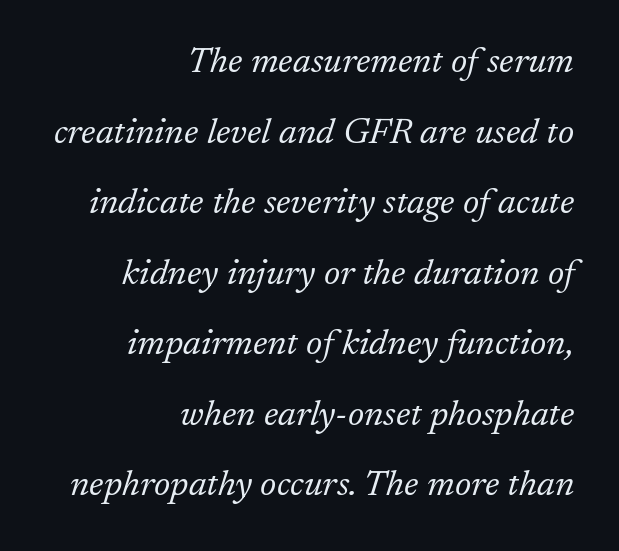
The image shows 36 px light serif type, italic (leaning right); set right-aligned, loose line spacing (1.96x), normal letter spacing, not underlined; low stroke contrast and a medium x-height.
